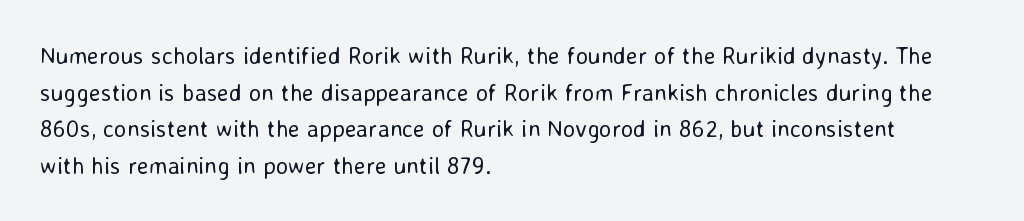
{"italic": "no", "bold": "no", "underline": "no", "align": "left", "line_spacing": "normal", "line_spacing_ratio": 1.53, "letter_spacing": "normal", "letter_spacing_em": 0.0, "glyph_px": 24}
